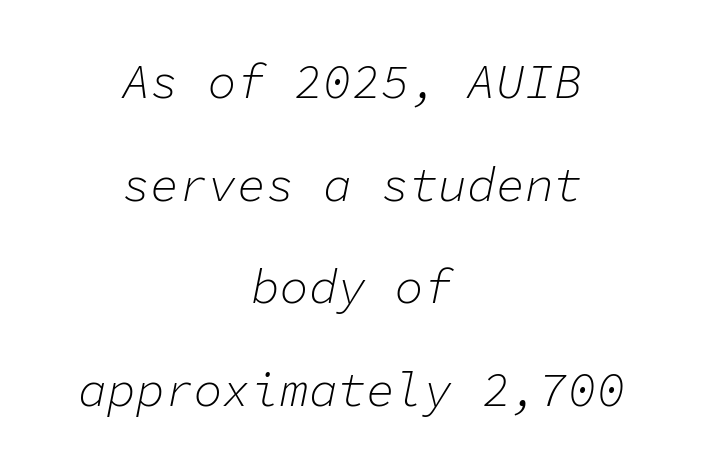
{"italic": "yes", "lean": "right", "slant_degrees": 11, "bold": "no", "weight": "light", "width": "normal", "stroke_contrast": "low", "x_height": "medium", "monospaced": "yes", "underline": "no", "align": "center", "line_spacing": "loose", "line_spacing_ratio": 2.14, "letter_spacing": "normal", "letter_spacing_em": 0.0, "glyph_px": 48}
